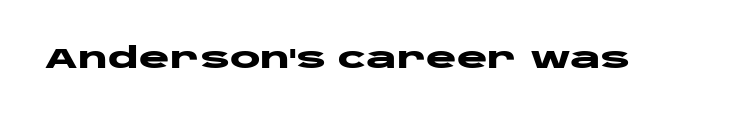
The image shows 29 px heavy, wide sans-serif type, upright; set normal letter spacing, not underlined; low stroke contrast and a large x-height.
